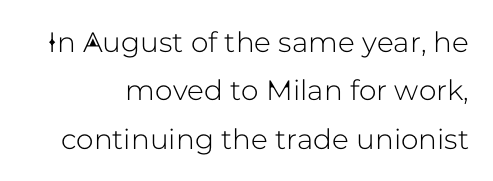
Q: Is the text italic (slanted)? A: No, it is upright.
Q: Is the typeface a serif or a sans-serif typeface? A: Sans-serif.
Q: Is the text underlined? A: No.
Q: Is the spacing between letters normal or unusually wide? A: Normal.
Q: Width (condensed, normal, or wide)? A: Normal.
Q: Stroke contrast? A: Low.
Q: x-height? A: Medium.
Q: Monospaced? A: No.
